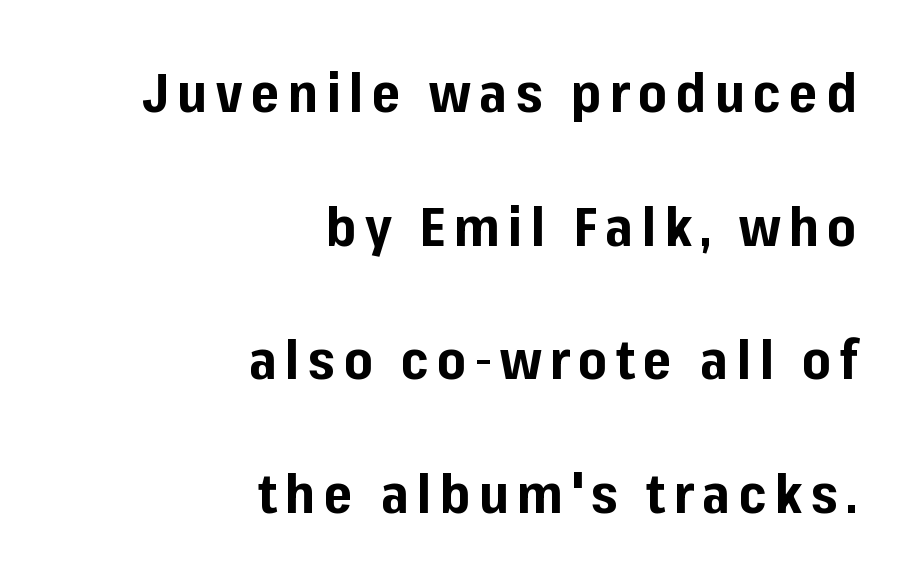
{"serif": "no", "italic": "no", "bold": "yes", "weight": "bold", "width": "normal", "stroke_contrast": "low", "x_height": "medium", "monospaced": "no", "underline": "no", "align": "right", "line_spacing": "loose", "line_spacing_ratio": 2.43, "glyph_px": 55}
